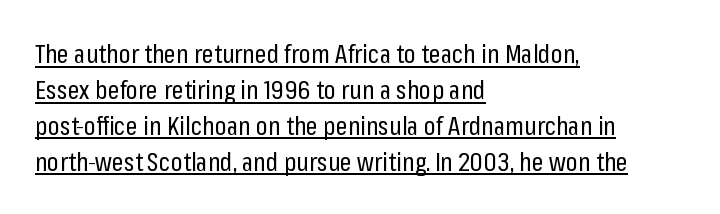
{"italic": "no", "bold": "no", "underline": "yes", "align": "left", "line_spacing": "normal", "line_spacing_ratio": 1.38, "letter_spacing": "normal", "letter_spacing_em": 0.0, "glyph_px": 26}
